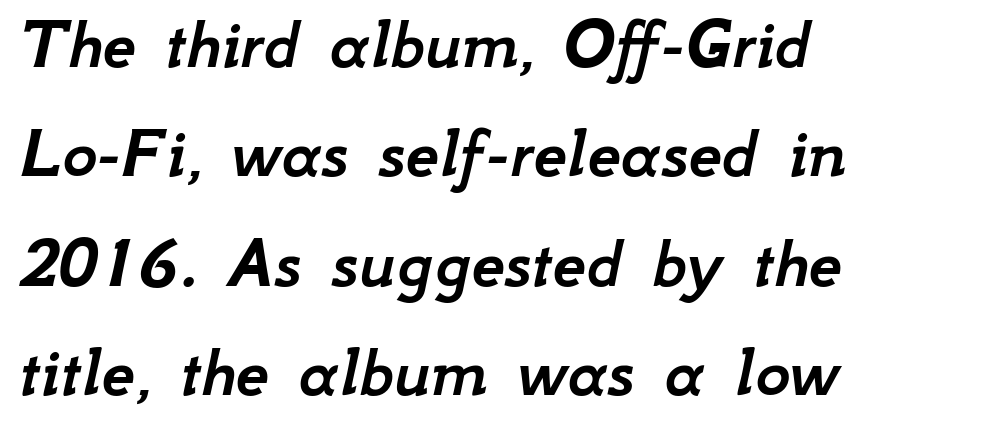
Q: Is the text italic (slanted)? A: Yes, it leans right by about 12 degrees.
Q: Is the text underlined? A: No.
Q: How is the paragraph aligned? A: Left-aligned.
Q: Is the spacing between letters normal or unusually wide? A: Normal.
Q: Is the spacing between lines tight, normal or loose? A: Normal.
Q: Width (condensed, normal, or wide)? A: Normal.
Q: Stroke contrast? A: Low.
Q: x-height? A: Small.
Q: Monospaced? A: No.
